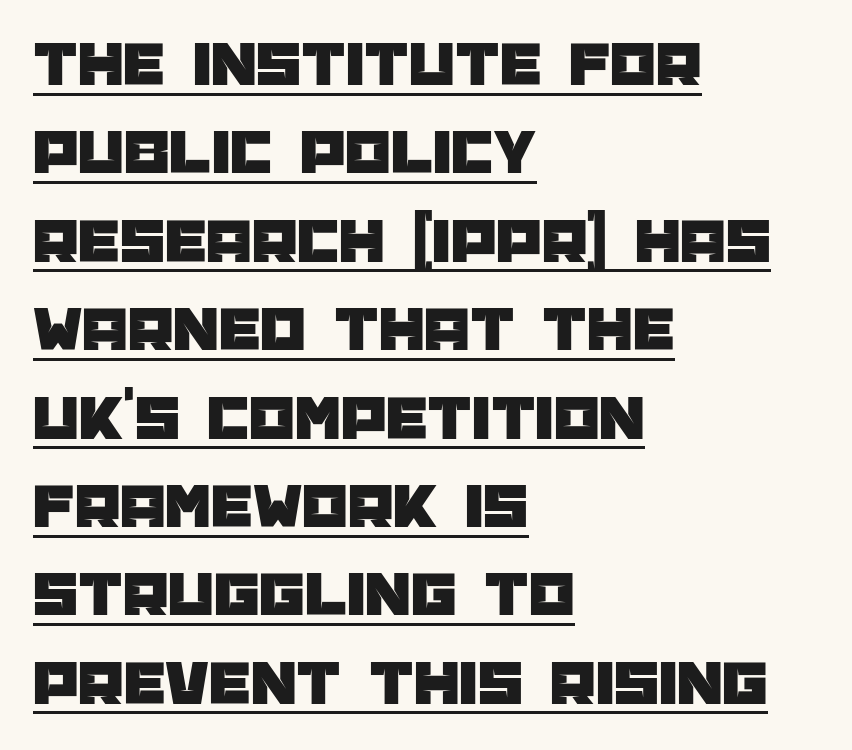
{"serif": "no", "italic": "no", "width": "normal", "stroke_contrast": "low", "x_height": "large", "monospaced": "no", "underline": "yes", "align": "left", "line_spacing": "normal", "line_spacing_ratio": 1.36, "letter_spacing": "normal", "letter_spacing_em": 0.0, "glyph_px": 65}
